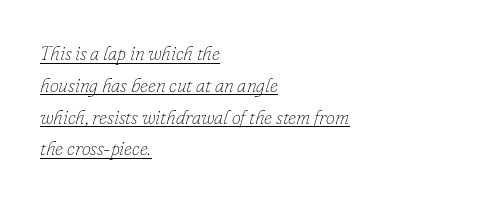
The image shows 20 px text type, italic (leaning right); set left-aligned, normal line spacing (1.59x), normal letter spacing, underlined.
